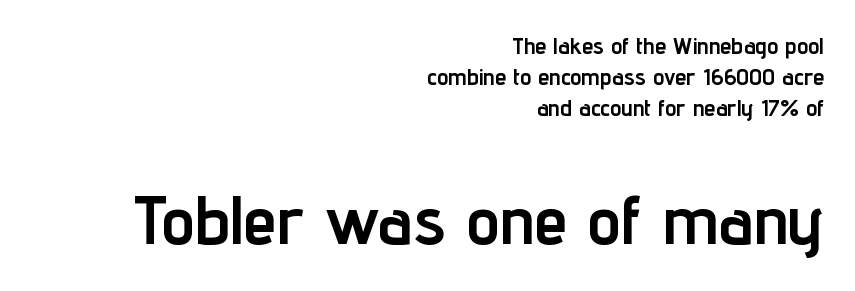
The image shows 68 px semibold, condensed sans-serif type, upright; set right-aligned, normal line spacing (1.34x), normal letter spacing, not underlined; the second (bottom) block is 2.96x larger; low stroke contrast and a medium x-height.
